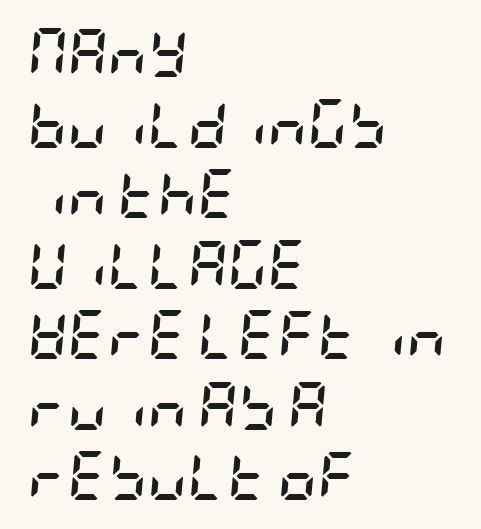
The image shows 49 px semibold, condensed type, italic (leaning right); set left-aligned, normal line spacing (1.44x), normal letter spacing, not underlined; low stroke contrast and a large x-height.
